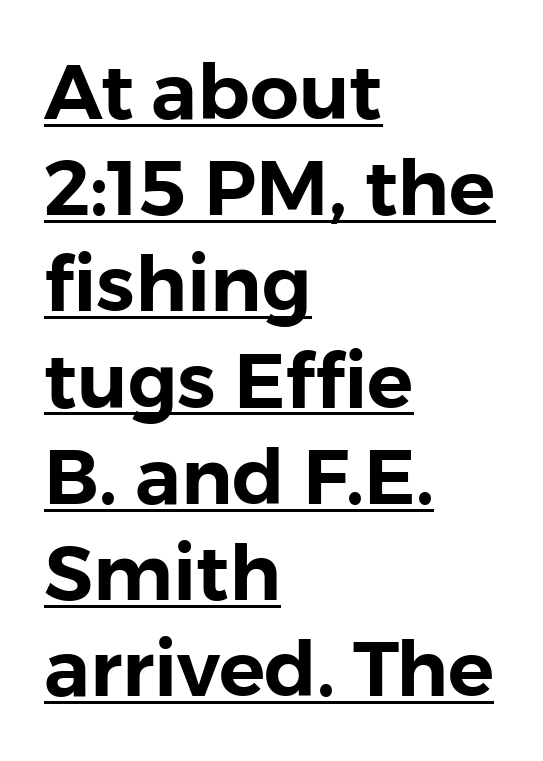
The designer went with a sans here, leaving each stem footless. The rendering uses a moderate line-height, typical for paragraphs. Which margin do the lines hug? The left one — the right edge is uneven. This sample has the flowing, uneven cadence of proportional lettering. The lettering stays uniformly vertical, giving the passage a roman look. The face used here appears with an underline applied.
